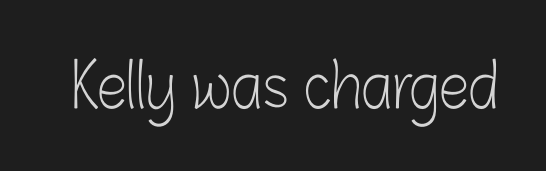
The image shows 61 px light, condensed sans-serif type, upright; set normal letter spacing, not underlined; low stroke contrast and a medium x-height.
